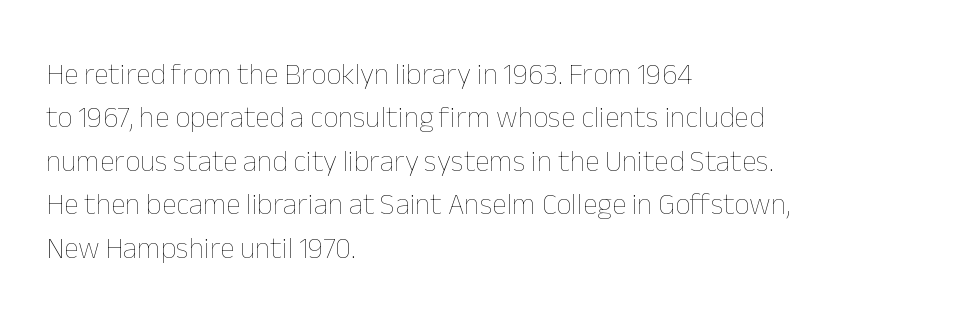
{"italic": "no", "bold": "no", "weight": "thin", "width": "normal", "stroke_contrast": "low", "x_height": "medium", "monospaced": "no", "underline": "no", "align": "left", "line_spacing": "normal", "line_spacing_ratio": 1.45, "letter_spacing": "normal", "letter_spacing_em": 0.0, "glyph_px": 30}
